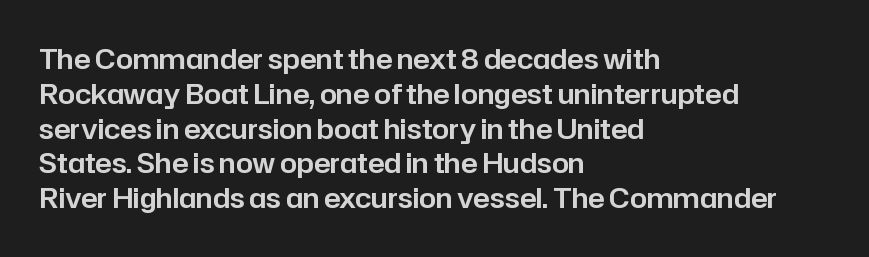
Students, observe: this is what conventionally led text looks like. This sample uses plain, unmodified letter spacing. Nobody drew a line under any word here. The typesetter chose a ragged-right arrangement here. Style check: upright.
